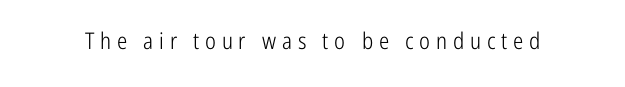
Between one letter and the next there's a generous, obvious gap. No chunkiness to these letters — they're not bold. You can tell it's not italic because the verticals are truly vertical. The space directly below the letters is spotless.
